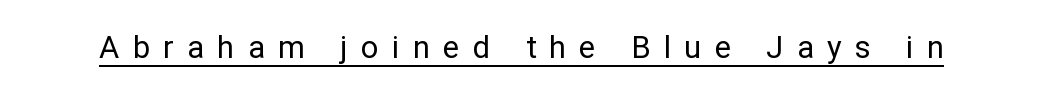
The image shows 31 px regular-weight sans-serif type, upright; set unusually wide letter spacing (+0.43 em), underlined; low stroke contrast and a medium x-height.
